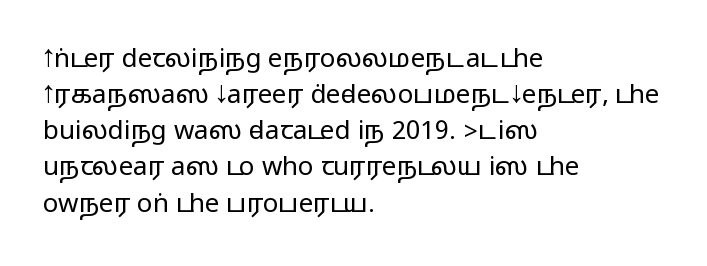
The image shows 26 px text type, upright; set left-aligned, normal line spacing (1.39x), normal letter spacing, not underlined.
